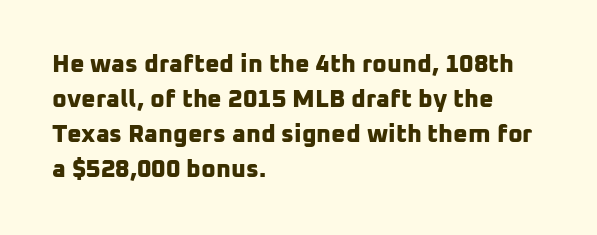
The image shows 25 px bold type; set left-aligned, normal line spacing (1.4x), normal letter spacing, not underlined.
